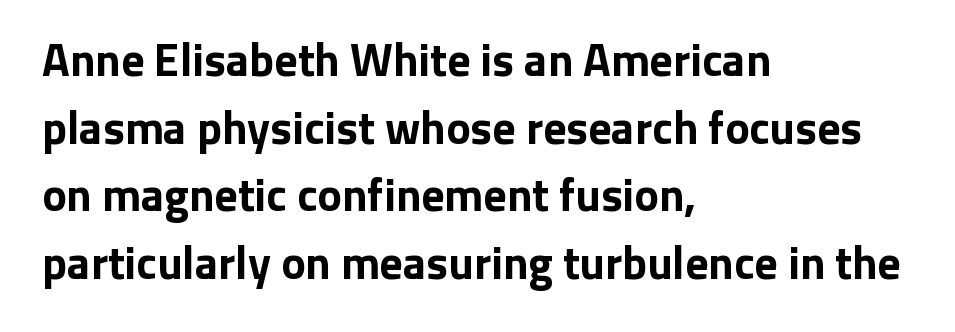
Q: Is the text bold? A: Yes.
Q: Is the text italic (slanted)? A: No, it is upright.
Q: Is the typeface a serif or a sans-serif typeface? A: Sans-serif.
Q: Is the text underlined? A: No.
Q: How is the paragraph aligned? A: Left-aligned.
Q: Is the spacing between letters normal or unusually wide? A: Normal.
Q: Is the spacing between lines tight, normal or loose? A: Normal.
Q: Width (condensed, normal, or wide)? A: Normal.
Q: Stroke contrast? A: Low.
Q: x-height? A: Medium.
Q: Monospaced? A: No.
